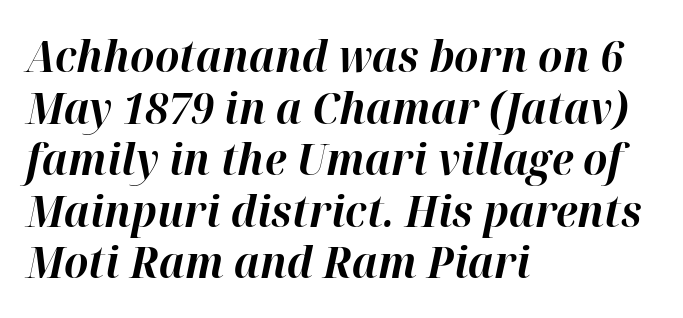
The image shows 43 px bold type, italic (leaning right); set left-aligned, line spacing 1.2x, normal letter spacing, not underlined; high stroke contrast and a medium x-height.
